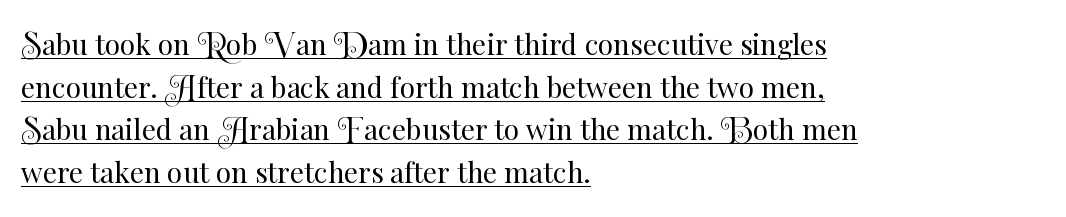
Proportional: the letters do not fall into vertical columns. Line spacing here is normal. The strokes carry an ordinary text weight at most. Every word sits above its own underline. You could call the tracking neutral — neither tight nor loose.
